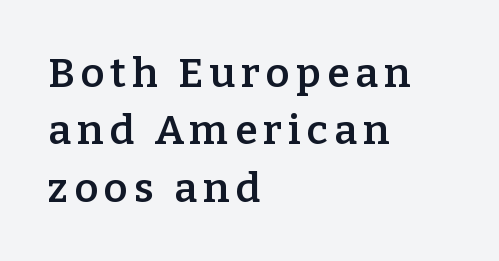
The image shows 41 px semibold serif type, upright; set left-aligned, normal line spacing (1.4x), not underlined; low stroke contrast and a medium x-height.
